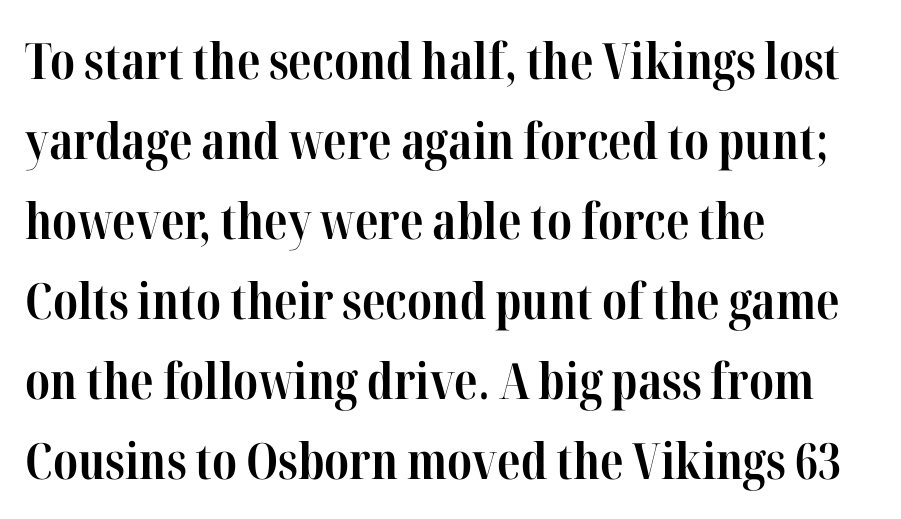
{"serif": "yes", "italic": "no", "bold": "yes", "weight": "bold", "width": "condensed", "stroke_contrast": "high", "x_height": "medium", "monospaced": "no", "underline": "no", "align": "left", "line_spacing": "normal", "line_spacing_ratio": 1.6, "letter_spacing": "normal", "letter_spacing_em": 0.0, "glyph_px": 50}
